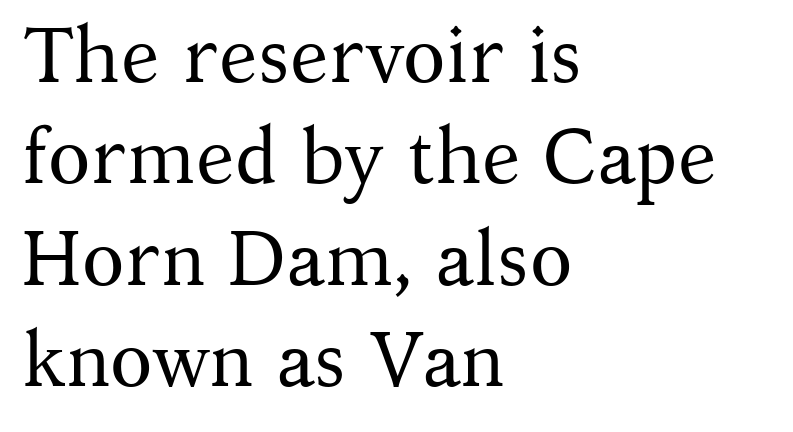
{"serif": "yes", "italic": "no", "bold": "no", "weight": "regular", "width": "normal", "stroke_contrast": "medium", "x_height": "medium", "monospaced": "no", "underline": "no", "align": "left", "line_spacing": "normal", "line_spacing_ratio": 1.3, "letter_spacing": "normal", "letter_spacing_em": 0.0, "glyph_px": 78}
